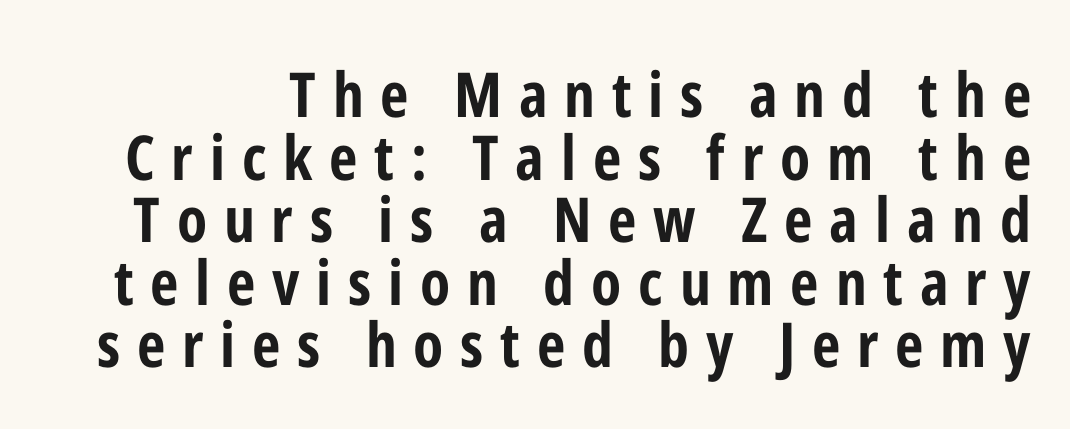
Check where the strokes stop: nothing finishes them off — pure sans. Nope, not italic — everything's standing straight. Strong, thick strokes mark this as bold type. Compared with typical body copy, the letter spacing here is much looser.
